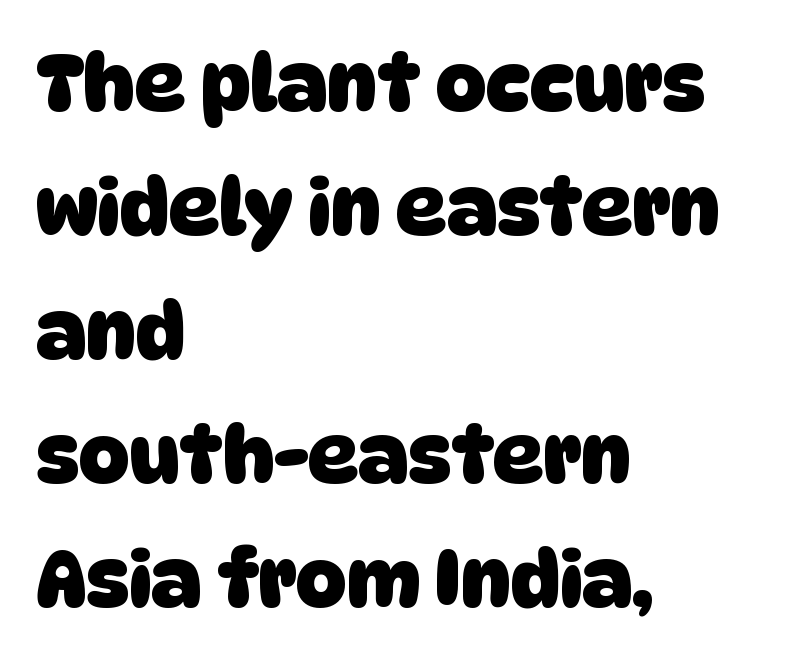
Q: Is the text bold? A: Yes.
Q: Is the typeface a serif or a sans-serif typeface? A: Sans-serif.
Q: Is the text underlined? A: No.
Q: How is the paragraph aligned? A: Left-aligned.
Q: Is the spacing between letters normal or unusually wide? A: Normal.
Q: Is the spacing between lines tight, normal or loose? A: Normal.
Q: Width (condensed, normal, or wide)? A: Normal.
Q: Stroke contrast? A: Low.
Q: x-height? A: Large.
Q: Monospaced? A: No.
